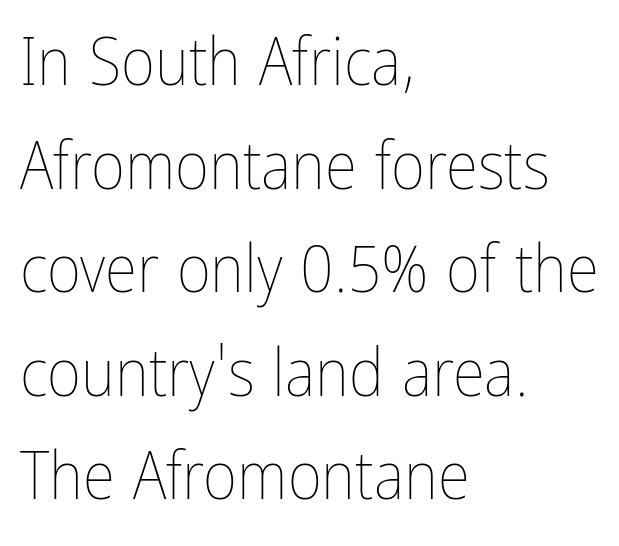
Regarding leading, the lines here are spaced in the standard way. This rendering leaves character spacing at its baseline value. The type sits square on the baseline with zero lean. Summary of weight: not heavy and not bold. Does the copy run flush right? No — it runs flush left.
